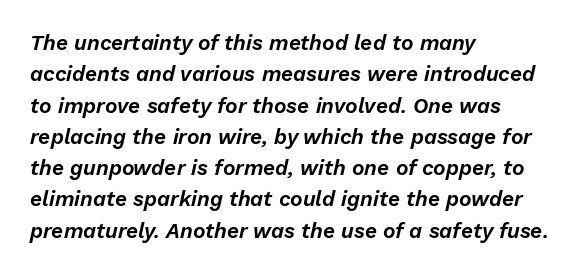
The image shows 21 px text type, italic (leaning right); set left-aligned, normal line spacing (1.49x), normal letter spacing, not underlined.
